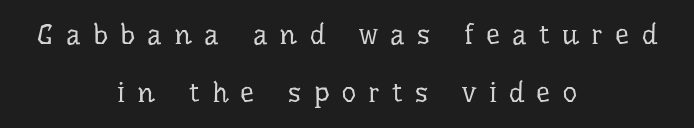
Q: Is the text bold? A: No.
Q: Is the text italic (slanted)? A: No, it is upright.
Q: Is the typeface a serif or a sans-serif typeface? A: Serif.
Q: Is the text underlined? A: No.
Q: How is the paragraph aligned? A: Centered.
Q: Is the spacing between letters normal or unusually wide? A: Unusually wide.
Q: Is the spacing between lines tight, normal or loose? A: Loose.
Q: Width (condensed, normal, or wide)? A: Normal.
Q: Stroke contrast? A: Low.
Q: x-height? A: Medium.
Q: Monospaced? A: No.
